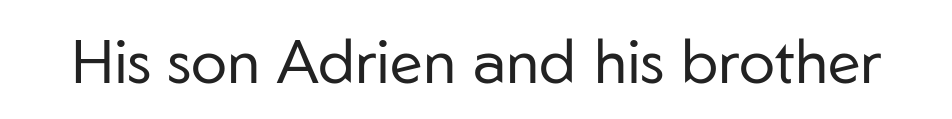
Q: Is the text bold? A: No.
Q: Is the text italic (slanted)? A: No, it is upright.
Q: Is the typeface a serif or a sans-serif typeface? A: Sans-serif.
Q: Is the text underlined? A: No.
Q: Is the spacing between letters normal or unusually wide? A: Normal.
Q: Width (condensed, normal, or wide)? A: Normal.
Q: Stroke contrast? A: Low.
Q: x-height? A: Medium.
Q: Monospaced? A: No.
